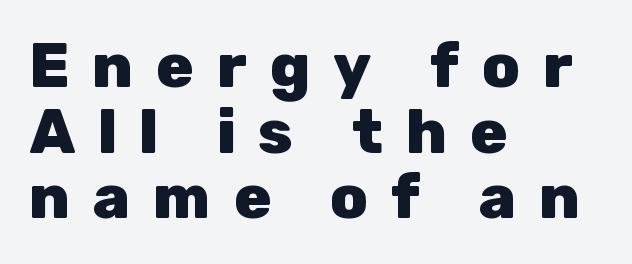
The typography opts for an upright posture over an oblique one. These lines carry a lot of weight — the face is fully bold. Layout note: lines flush left. Nothing sits at the stroke ends, so this counts as sans-serif. Each letter keeps its own natural width here, so spacing adapts to shape.
